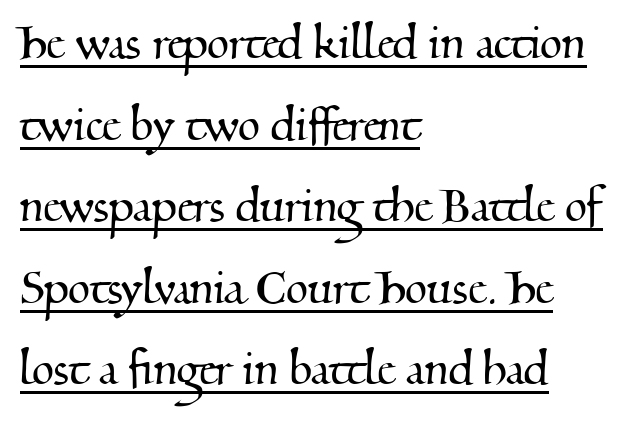
The image shows 57 px serif type; set left-aligned, normal line spacing (1.43x), normal letter spacing, underlined; medium stroke contrast and a small x-height.
